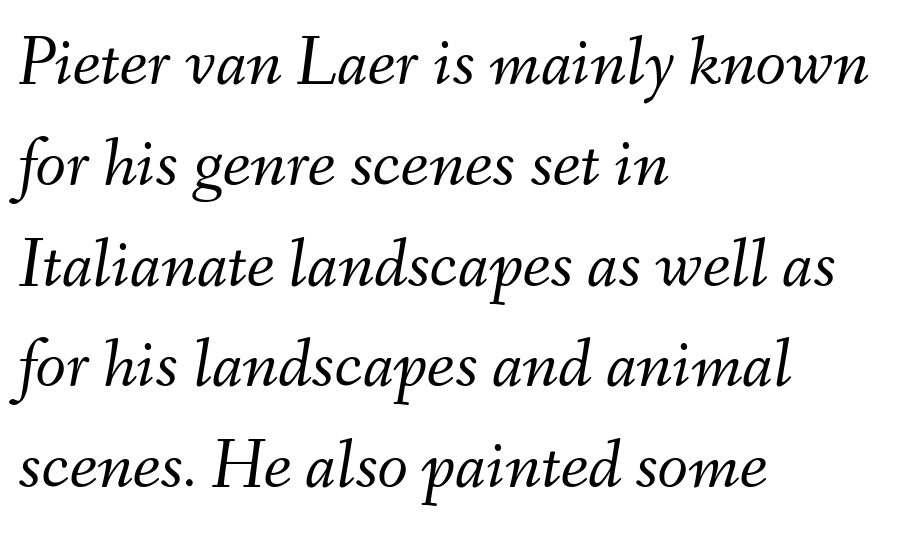
This block has exactly the height ordinary leading produces. Between one letter and the next there's only the usual sliver of space. Where is the straight margin? On the left. The face looks like a standard text weight, possibly lighter. Looks like regular typesetting: each glyph gets only the width it needs.
